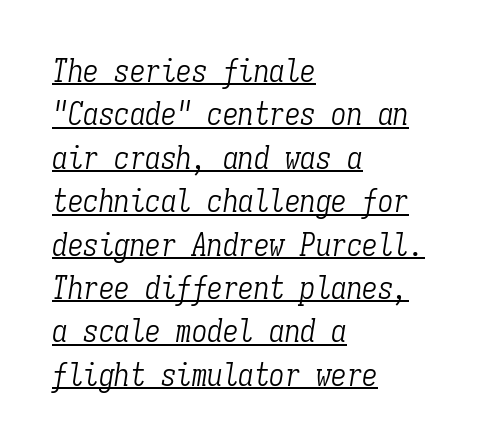
Typeset ragged right — the left edge is the straight one. The text carries the slant typical of an italic or oblique font. Baseline-to-baseline distance is the conventional proportion of letter height. The typeface chosen for these lines features serifs.
